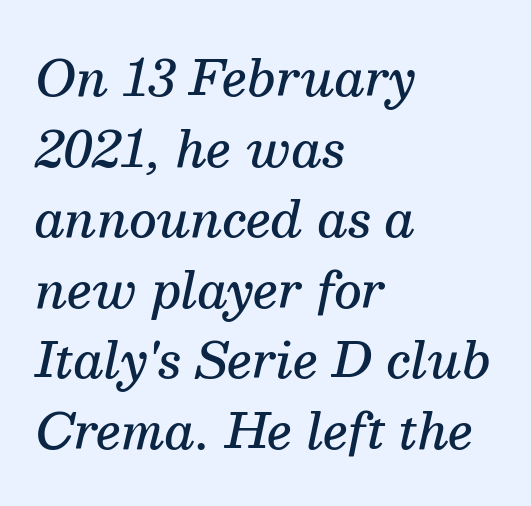
There's an unmistakable incline to the writing here. Descenders are the only things crossing below the line. This sample has the flowing, uneven cadence of proportional lettering. Examine the stroke ends and you'll spot serifs. Whoever set this chose a conventional vertical rhythm. Students, this is semibold: more ink than regular, less than bold.
